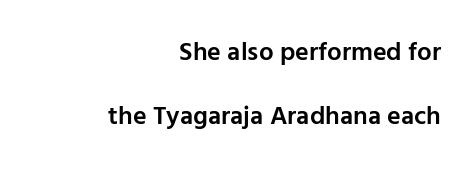
The image shows 26 px text type, upright; set right-aligned, loose line spacing (2.45x), normal letter spacing, not underlined.
